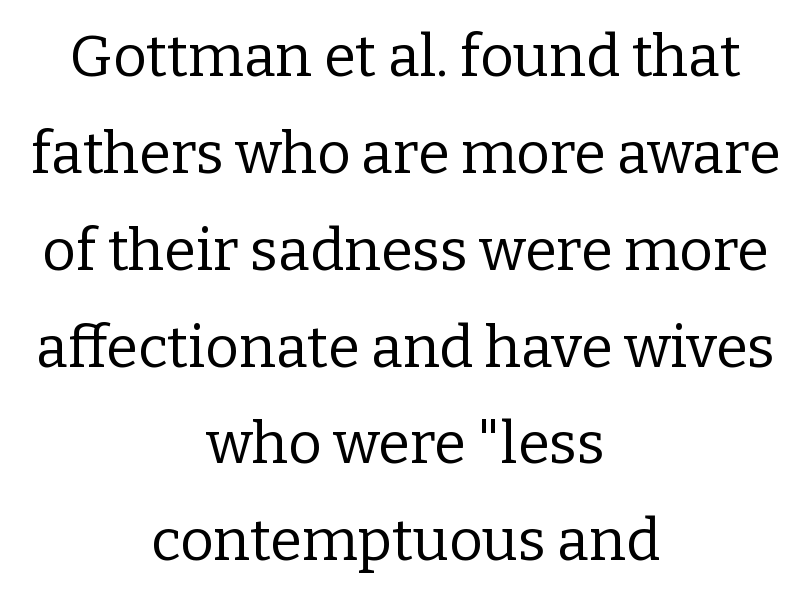
Q: Is the text bold? A: No.
Q: Is the text italic (slanted)? A: No, it is upright.
Q: Is the typeface a serif or a sans-serif typeface? A: Serif.
Q: Is the text underlined? A: No.
Q: How is the paragraph aligned? A: Centered.
Q: Is the spacing between letters normal or unusually wide? A: Normal.
Q: Is the spacing between lines tight, normal or loose? A: Normal.
Q: Width (condensed, normal, or wide)? A: Normal.
Q: Stroke contrast? A: Low.
Q: x-height? A: Medium.
Q: Monospaced? A: No.
